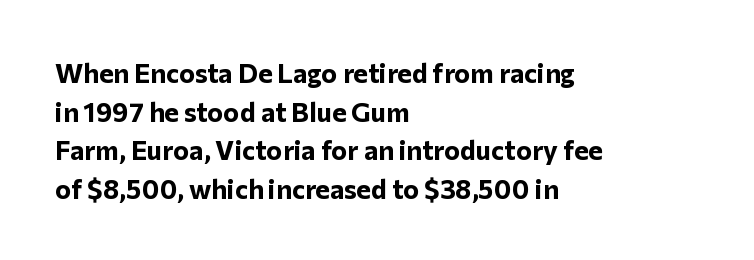
Q: Is the text bold? A: Yes.
Q: Is the text italic (slanted)? A: No, it is upright.
Q: Is the text underlined? A: No.
Q: How is the paragraph aligned? A: Left-aligned.
Q: Is the spacing between letters normal or unusually wide? A: Normal.
Q: Is the spacing between lines tight, normal or loose? A: Normal.
